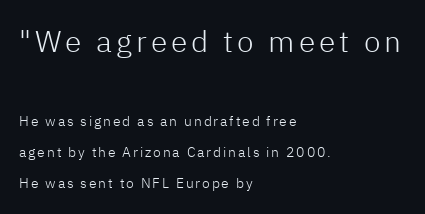
Q: Is the text bold? A: No.
Q: Is the text italic (slanted)? A: No, it is upright.
Q: Is the typeface a serif or a sans-serif typeface? A: Sans-serif.
Q: Is the text underlined? A: No.
Q: How is the paragraph aligned? A: Left-aligned.
Q: Is the spacing between lines tight, normal or loose? A: Loose.
Q: Which block of text is set in a larger size, the first (top) or the second (bottom)? A: The first (top) one.
Q: Width (condensed, normal, or wide)? A: Normal.
Q: Stroke contrast? A: Low.
Q: x-height? A: Medium.
Q: Monospaced? A: No.
